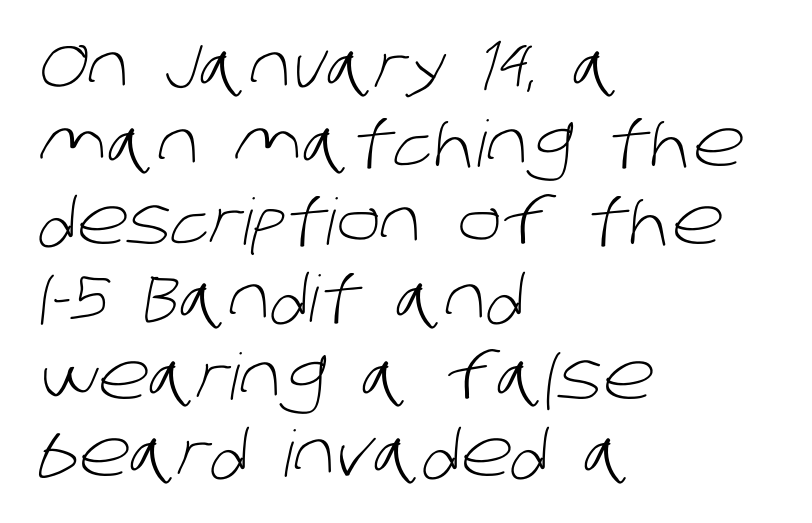
{"serif": "no", "bold": "no", "weight": "light", "width": "normal", "stroke_contrast": "low", "x_height": "large", "monospaced": "no", "underline": "no", "align": "left", "line_spacing_ratio": 1.21, "letter_spacing": "normal", "letter_spacing_em": 0.0, "glyph_px": 64}
